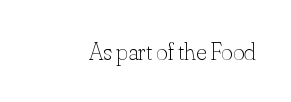
The rendering keeps characters at their native spacing. The font sits on the lighter half of the weight spectrum, regular included. Quick note: underline off. Is there any slant? The stems are plumb.
